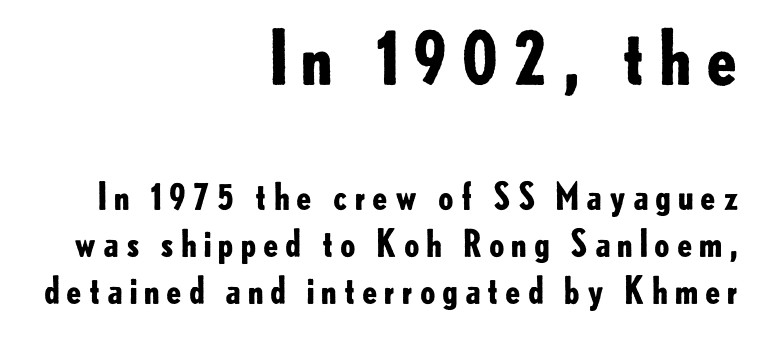
The image shows 73 px bold sans-serif type, upright; set right-aligned, normal line spacing (1.3x), not underlined; the first (top) block is 2.03x larger; low stroke contrast and a small x-height.
